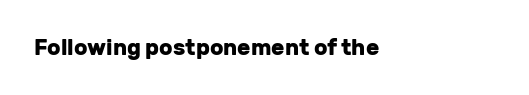
The image shows 22 px bold type, upright; set left-aligned, normal letter spacing, not underlined.
